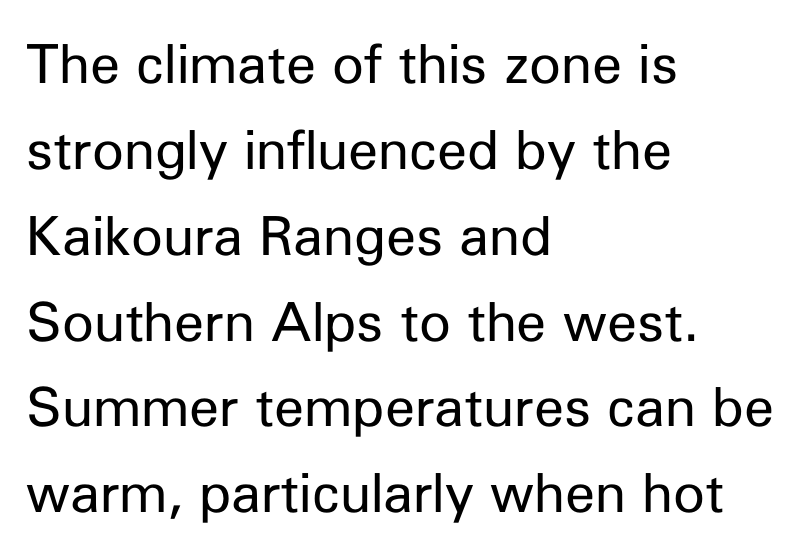
{"serif": "no", "italic": "no", "bold": "no", "weight": "regular", "width": "normal", "stroke_contrast": "low", "x_height": "medium", "monospaced": "no", "underline": "no", "align": "left", "line_spacing": "normal", "line_spacing_ratio": 1.59, "letter_spacing": "normal", "letter_spacing_em": 0.0, "glyph_px": 54}
